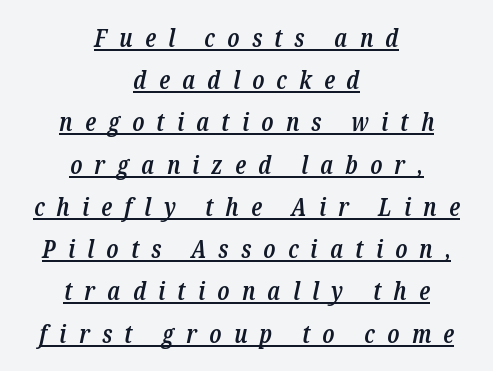
Caption: expanded tracking, letters set apart. The letters are slanted; this is an italic face. Horizontally, the lines are justified to the midpoint only. The leading is moderate, giving the passage an even texture.
